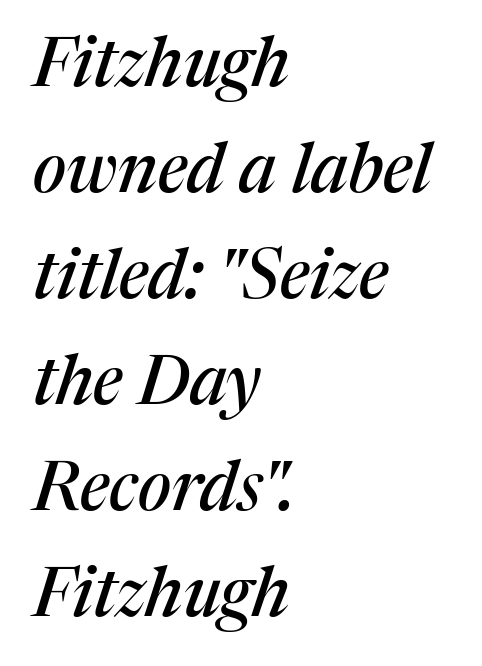
{"serif": "yes", "italic": "yes", "lean": "right", "slant_degrees": 17, "width": "normal", "stroke_contrast": "medium", "x_height": "medium", "monospaced": "no", "underline": "no", "align": "left", "line_spacing": "normal", "line_spacing_ratio": 1.56, "letter_spacing": "normal", "letter_spacing_em": 0.0, "glyph_px": 68}
